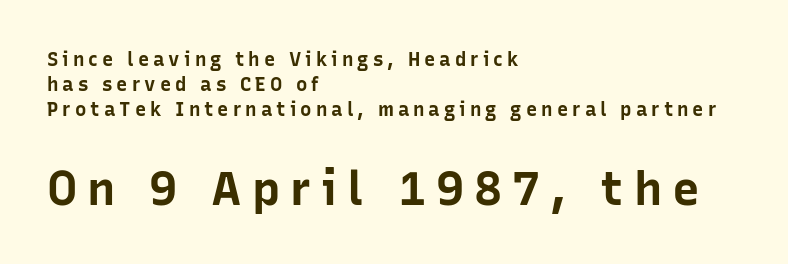
The image shows 47 px bold sans-serif type, upright; set left-aligned, normal line spacing (1.32x), unusually wide letter spacing (+0.21 em), not underlined; the second (bottom) block is 2.47x larger; low stroke contrast and a medium x-height.
